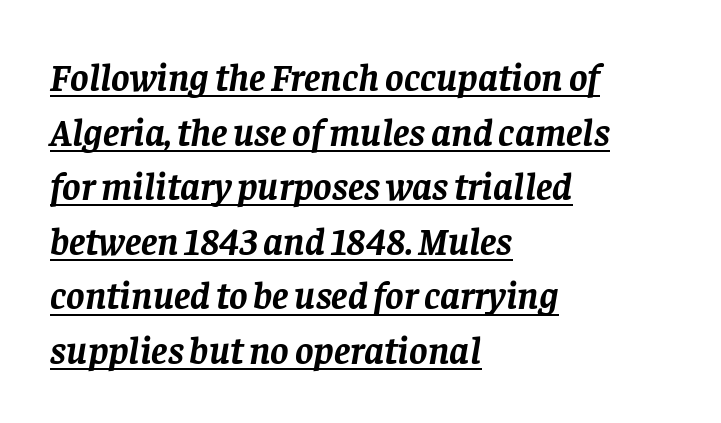
{"serif": "yes", "italic": "yes", "lean": "right", "slant_degrees": 8, "bold": "yes", "weight": "semibold", "width": "normal", "stroke_contrast": "low", "x_height": "large", "monospaced": "no", "underline": "yes", "align": "left", "line_spacing": "normal", "line_spacing_ratio": 1.4, "letter_spacing": "normal", "letter_spacing_em": 0.0, "glyph_px": 39}
